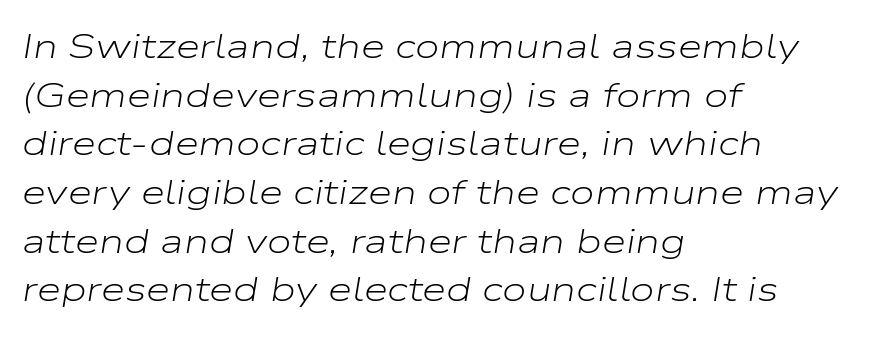
{"italic": "yes", "lean": "right", "slant_degrees": 9, "bold": "no", "weight": "light", "width": "wide", "stroke_contrast": "low", "x_height": "medium", "monospaced": "no", "underline": "no", "align": "left", "line_spacing": "normal", "line_spacing_ratio": 1.39, "letter_spacing": "normal", "letter_spacing_em": 0.0, "glyph_px": 35}
